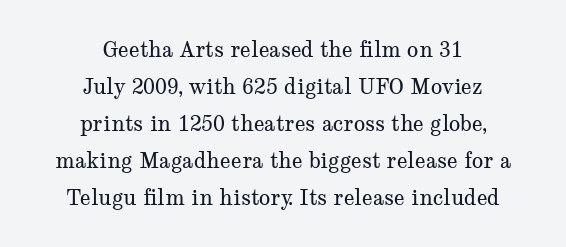
Q: Is the text bold? A: No.
Q: Is the text italic (slanted)? A: No, it is upright.
Q: Is the text underlined? A: No.
Q: How is the paragraph aligned? A: Centered.
Q: Is the spacing between letters normal or unusually wide? A: Normal.
